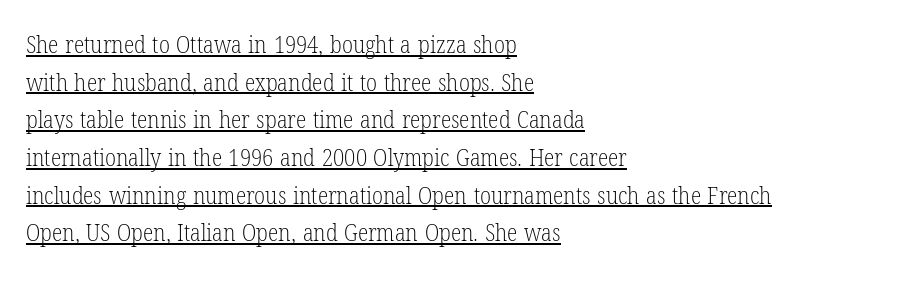
The image shows 24 px text type, upright; set left-aligned, normal line spacing (1.57x), normal letter spacing, underlined.
